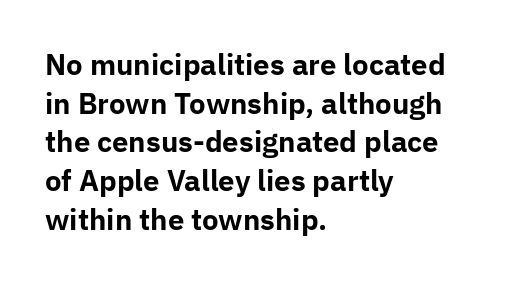
The image shows 28 px bold sans-serif type, upright; set left-aligned, normal line spacing (1.38x), normal letter spacing, not underlined; low stroke contrast and a medium x-height.
